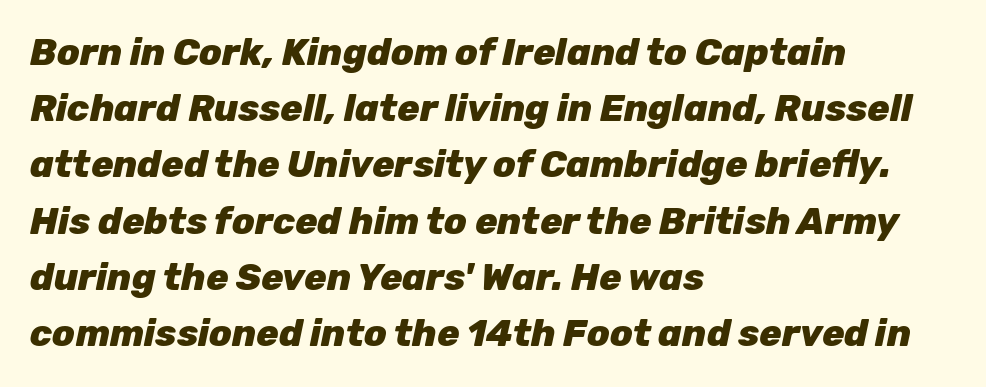
{"italic": "yes", "lean": "right", "slant_degrees": 12, "bold": "yes", "weight": "heavy", "width": "normal", "stroke_contrast": "low", "x_height": "medium", "monospaced": "no", "underline": "no", "align": "left", "line_spacing": "normal", "line_spacing_ratio": 1.52, "letter_spacing": "normal", "letter_spacing_em": 0.0, "glyph_px": 37}
